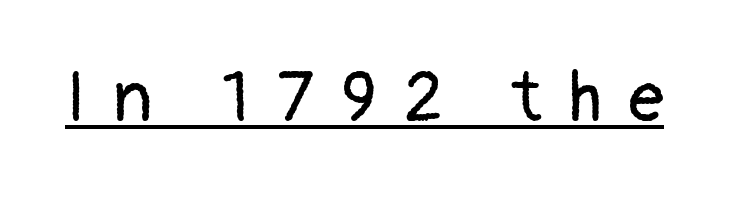
{"serif": "no", "italic": "no", "bold": "no", "weight": "regular", "width": "normal", "stroke_contrast": "low", "x_height": "medium", "monospaced": "no", "underline": "yes", "letter_spacing": "wide", "letter_spacing_em": 0.39, "glyph_px": 70}
